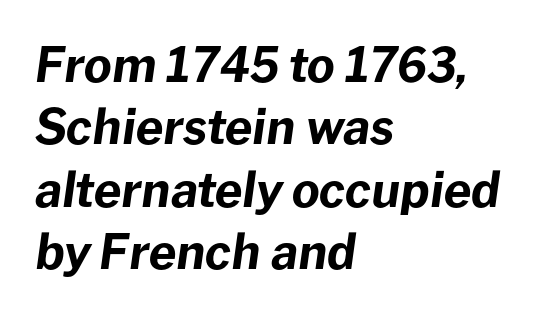
{"italic": "yes", "lean": "right", "slant_degrees": 8, "bold": "yes", "weight": "bold", "width": "normal", "stroke_contrast": "low", "x_height": "medium", "monospaced": "no", "underline": "no", "align": "left", "line_spacing": "normal", "line_spacing_ratio": 1.3, "letter_spacing": "normal", "letter_spacing_em": 0.0, "glyph_px": 48}
